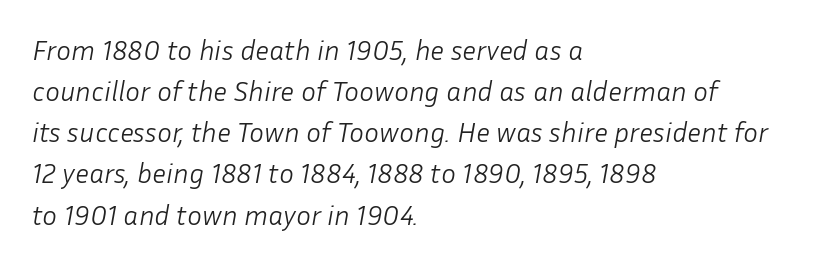
Stems and bowls with no extra thickness — not bold. Reading down the block, your eye returns to a fixed left position each line. You can tell it's italic because the verticals aren't actually vertical. Standard letterfit; no display-style spreading of the glyphs. The words here are not underlined. Looks like regular typesetting: each glyph gets only the width it needs.
